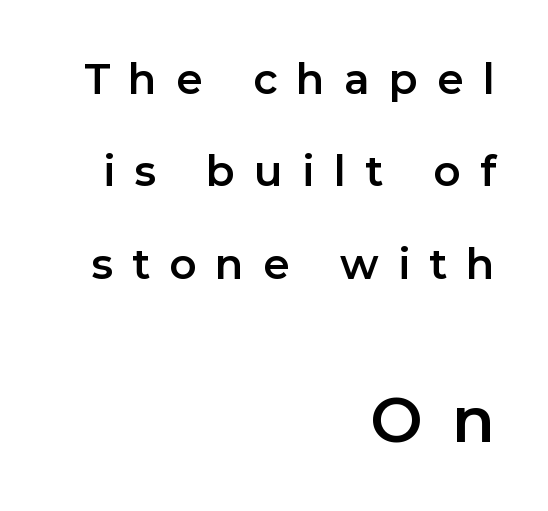
{"serif": "no", "italic": "no", "width": "normal", "stroke_contrast": "low", "x_height": "medium", "monospaced": "no", "underline": "no", "align": "right", "line_spacing": "loose", "line_spacing_ratio": 2.2, "letter_spacing": "wide", "letter_spacing_em": 0.46, "larger_block": "second", "size_ratio": 1.5, "glyph_px": 63}
